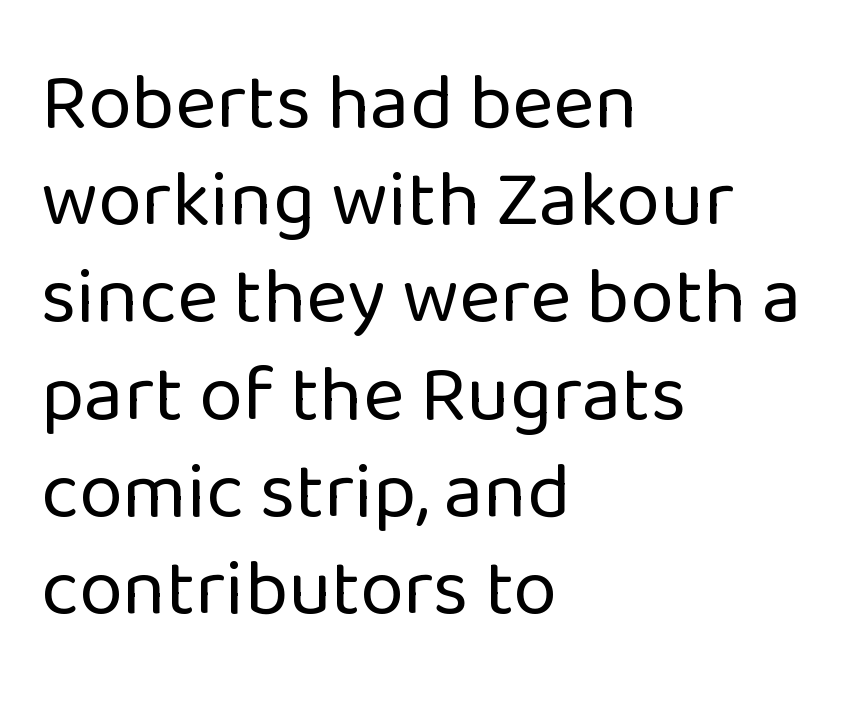
The image shows 79 px regular-weight sans-serif type, upright; set left-aligned, line spacing 1.23x, normal letter spacing, not underlined; low stroke contrast and a medium x-height.
